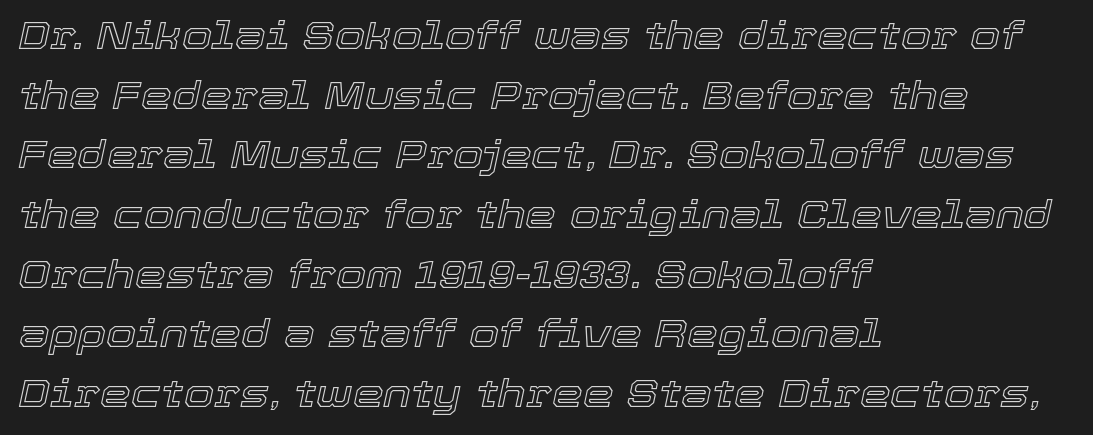
{"italic": "yes", "lean": "right", "slant_degrees": 12, "width": "normal", "x_height": "medium", "monospaced": "no", "underline": "no", "align": "left", "line_spacing": "normal", "line_spacing_ratio": 1.53, "letter_spacing": "normal", "letter_spacing_em": 0.0, "glyph_px": 39}
